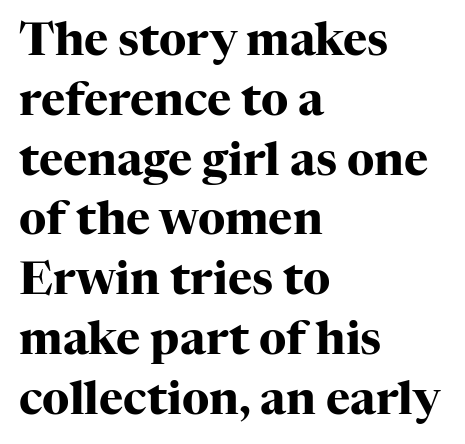
Short note: letters normally spaced. Notice how thick the strokes are: this is what a full bold looks like. Caption: multi-line text, flush left, ragged right. The letters advance in unequal steps, a hallmark of proportional type.
